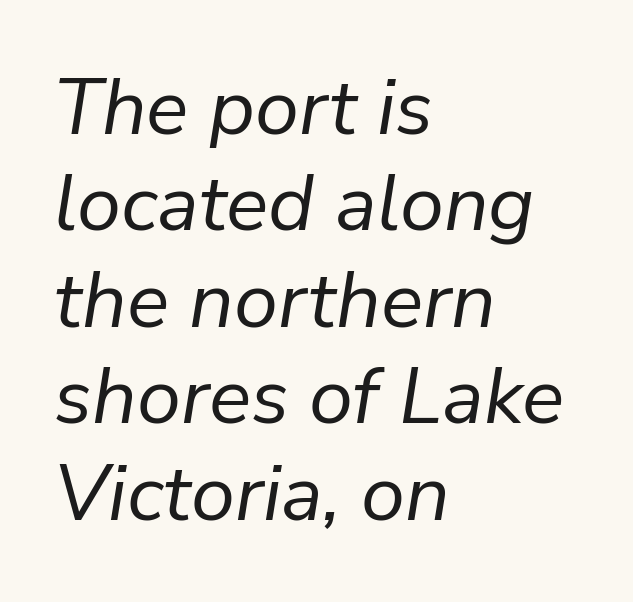
The image shows 79 px regular-weight type, italic (leaning right); set left-aligned, line spacing 1.22x, normal letter spacing, not underlined; low stroke contrast and a medium x-height.
